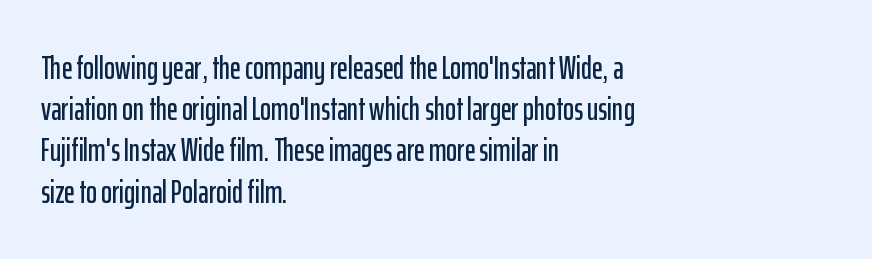
The image shows 33 px condensed sans-serif type, upright; set left-aligned, normal line spacing (1.25x), normal letter spacing, not underlined; low stroke contrast and a medium x-height.
